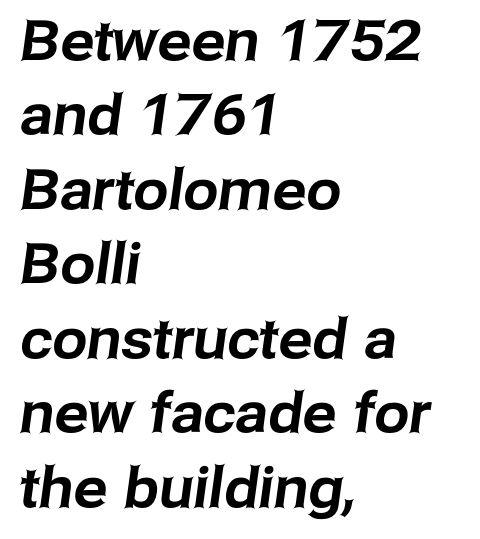
The image shows 56 px sans-serif type; set left-aligned, normal line spacing (1.33x), normal letter spacing, not underlined; low stroke contrast and a medium x-height.
